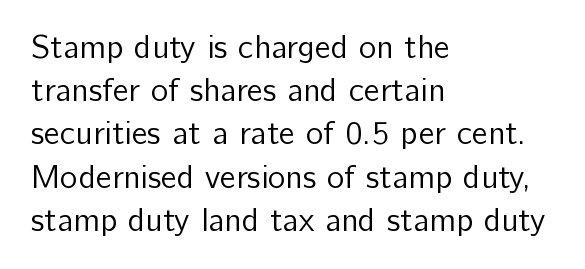
The image shows 33 px regular-weight sans-serif type, upright; set left-aligned, normal line spacing (1.31x), normal letter spacing, not underlined; low stroke contrast and a medium x-height.
